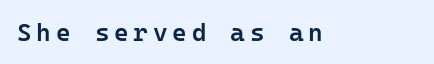
Q: Is the text bold? A: Semi-bold.
Q: Is the text italic (slanted)? A: No, it is upright.
Q: Is the text underlined? A: No.
